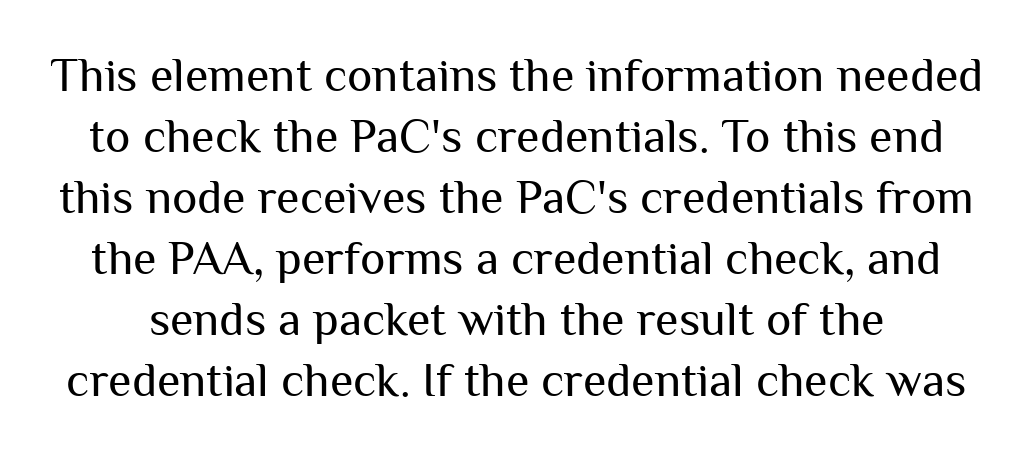
{"serif": "no", "italic": "no", "bold": "no", "weight": "regular", "width": "normal", "stroke_contrast": "medium", "x_height": "medium", "monospaced": "no", "underline": "no", "line_spacing": "normal", "line_spacing_ratio": 1.27, "letter_spacing": "normal", "letter_spacing_em": 0.0, "glyph_px": 48}
